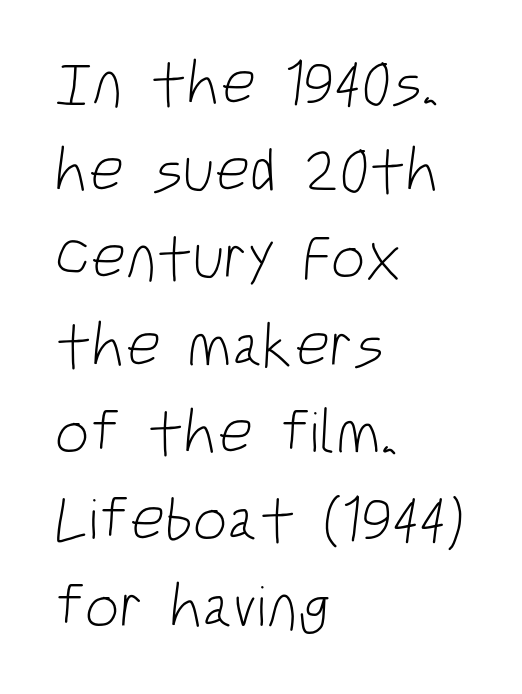
The image shows 61 px light, condensed sans-serif type; set left-aligned, normal line spacing (1.43x), normal letter spacing, not underlined; low stroke contrast and a large x-height.
